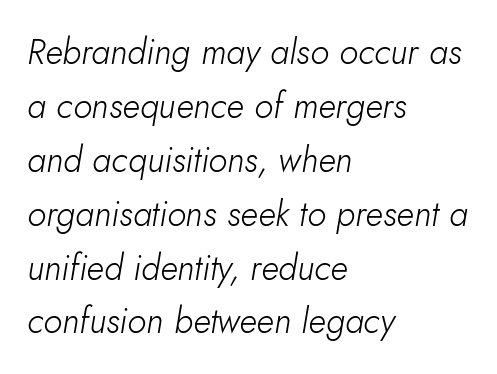
The image shows 35 px light type, italic (leaning right); set left-aligned, normal line spacing (1.54x), normal letter spacing, not underlined; low stroke contrast and a small x-height.
